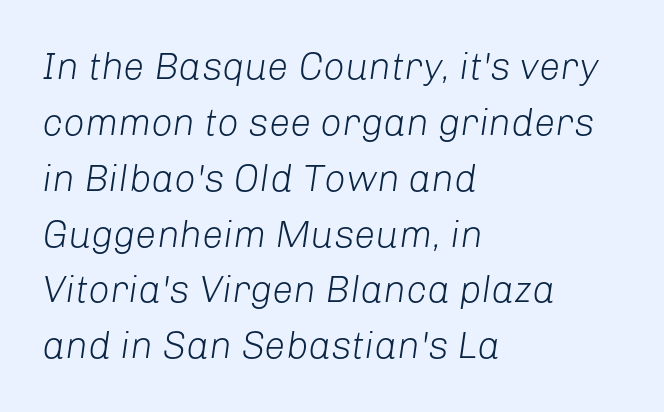
The image shows 38 px light type, italic (leaning right); set left-aligned, normal line spacing (1.47x), normal letter spacing, not underlined; low stroke contrast and a medium x-height.
